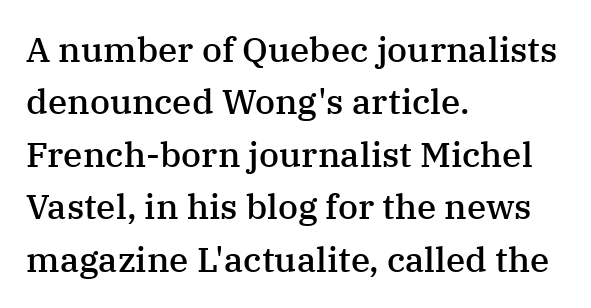
Heft: intermediate — a semibold. No extra tracking has been applied to these lines. Descenders hang freely into open space. The leading is moderate, giving the passage an even texture. Every row of glyphs begins at an identical x-position on the left. Examine the stroke ends and you'll spot serifs.
